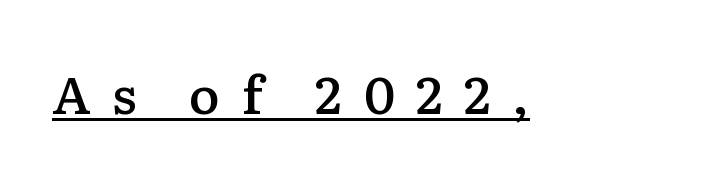
{"serif": "yes", "italic": "no", "bold": "semi", "weight": "semibold", "width": "normal", "stroke_contrast": "low", "x_height": "medium", "monospaced": "no", "underline": "yes", "letter_spacing": "wide", "letter_spacing_em": 0.41, "glyph_px": 52}
